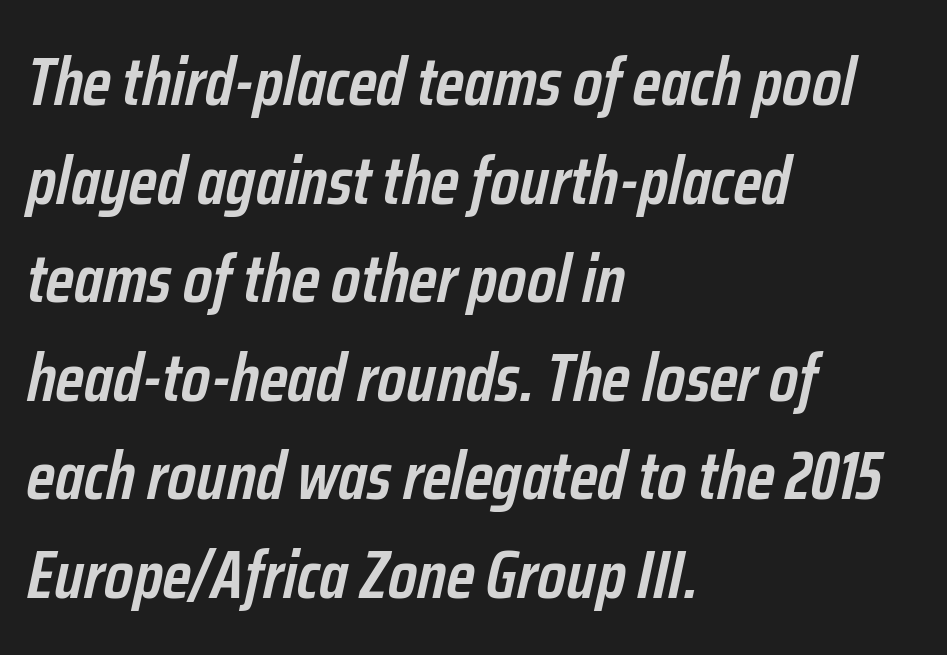
{"italic": "yes", "lean": "right", "slant_degrees": 12, "bold": "semi", "weight": "semibold", "width": "condensed", "stroke_contrast": "low", "x_height": "medium", "monospaced": "no", "underline": "no", "align": "left", "line_spacing": "normal", "line_spacing_ratio": 1.45, "letter_spacing": "normal", "letter_spacing_em": 0.0, "glyph_px": 68}
